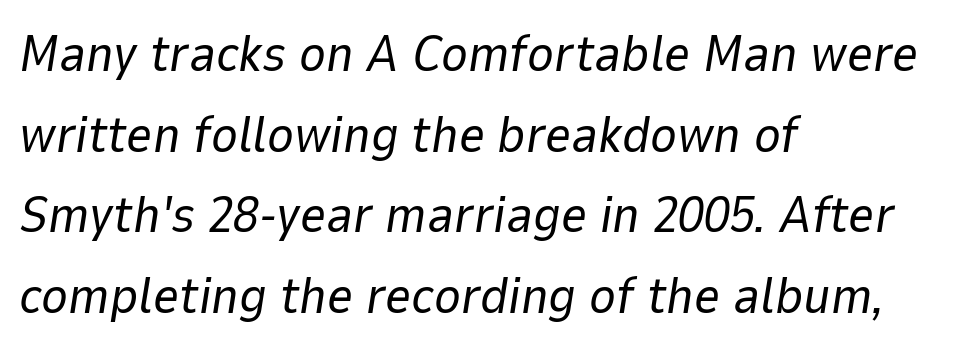
The image shows 51 px regular-weight type, italic (leaning right); set left-aligned, normal line spacing (1.58x), normal letter spacing, not underlined; low stroke contrast and a medium x-height.
